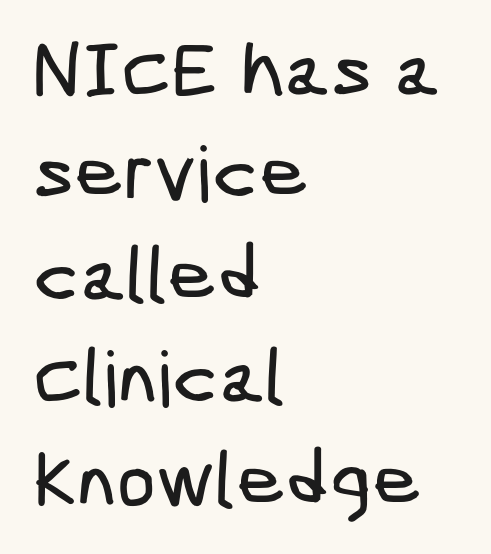
This sample uses plain, unmodified letter spacing. Regarding leading, the lines here are spaced in the standard way. Font category for this specimen: sans-serif. Type without underlining. A classic flush-left, rag-right setting is used for this passage.
